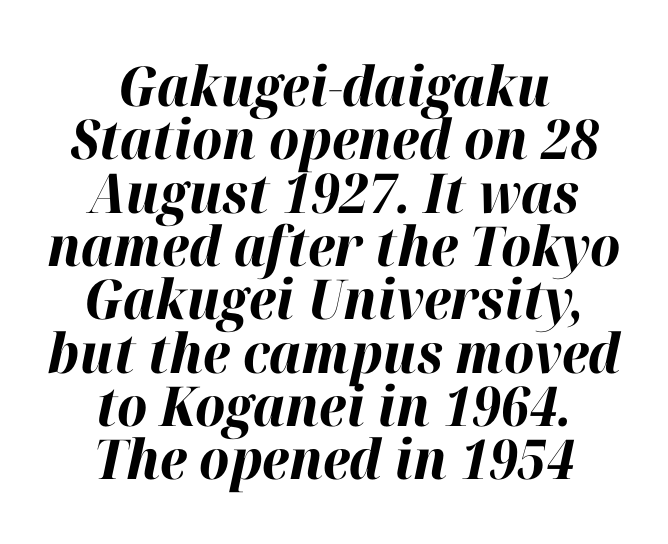
Q: Is the text bold? A: Yes.
Q: Is the text italic (slanted)? A: Yes, it leans right by about 12 degrees.
Q: Is the text underlined? A: No.
Q: How is the paragraph aligned? A: Centered.
Q: Is the spacing between letters normal or unusually wide? A: Normal.
Q: Is the spacing between lines tight, normal or loose? A: Tight.
Q: Width (condensed, normal, or wide)? A: Normal.
Q: Stroke contrast? A: High.
Q: x-height? A: Medium.
Q: Monospaced? A: No.
